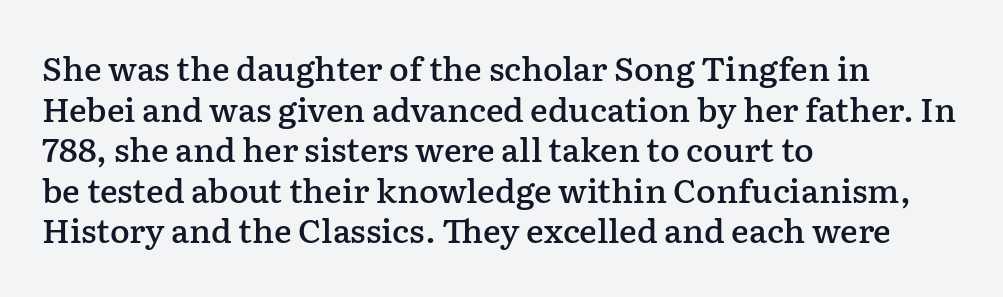
{"serif": "yes", "italic": "no", "bold": "semi", "weight": "semibold", "width": "normal", "stroke_contrast": "low", "x_height": "medium", "monospaced": "no", "underline": "no", "align": "left", "line_spacing_ratio": 1.23, "letter_spacing": "normal", "letter_spacing_em": 0.0, "glyph_px": 33}
